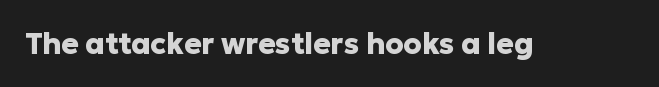
The letters stand upright; this is a roman face. The foot of each line stays bare and open. Tracking here is standard; glyphs follow each other at the usual distance. You can tell from the bare stems that sans-serif type was used. The characters look thick and weighty, a clear bold. Proportional: the letters do not fall into vertical columns.
